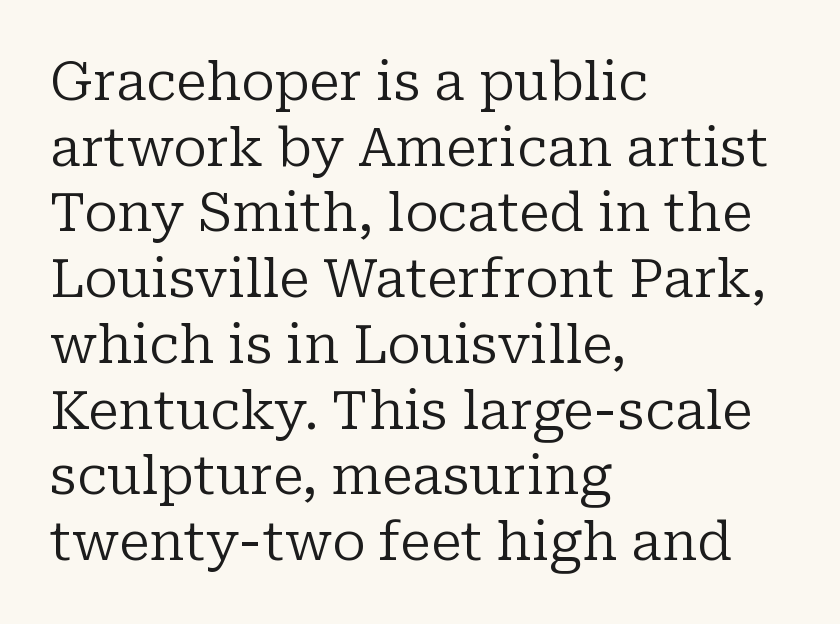
The image shows 53 px regular-weight serif type, upright; set left-aligned, line spacing 1.24x, normal letter spacing, not underlined; low stroke contrast and a medium x-height.
